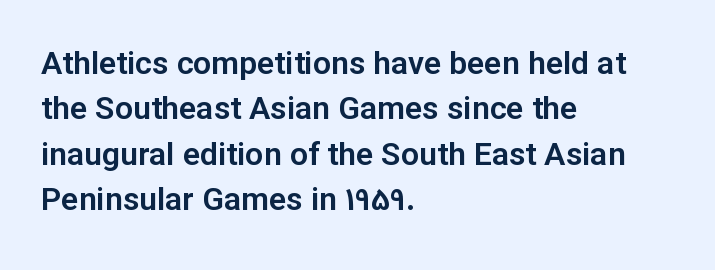
{"serif": "no", "italic": "no", "width": "normal", "stroke_contrast": "low", "x_height": "medium", "monospaced": "no", "underline": "no", "align": "left", "line_spacing": "normal", "line_spacing_ratio": 1.42, "letter_spacing": "normal", "letter_spacing_em": 0.0, "glyph_px": 32}
